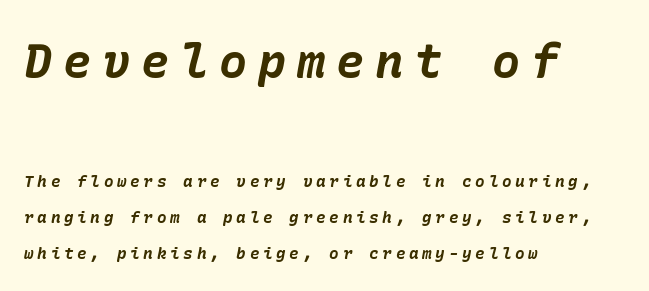
A clean baseline with only descenders dipping below it. Weight: bold. A typesetter would mark this as italic. The passage shown has open, widely tracked lettering throughout.
